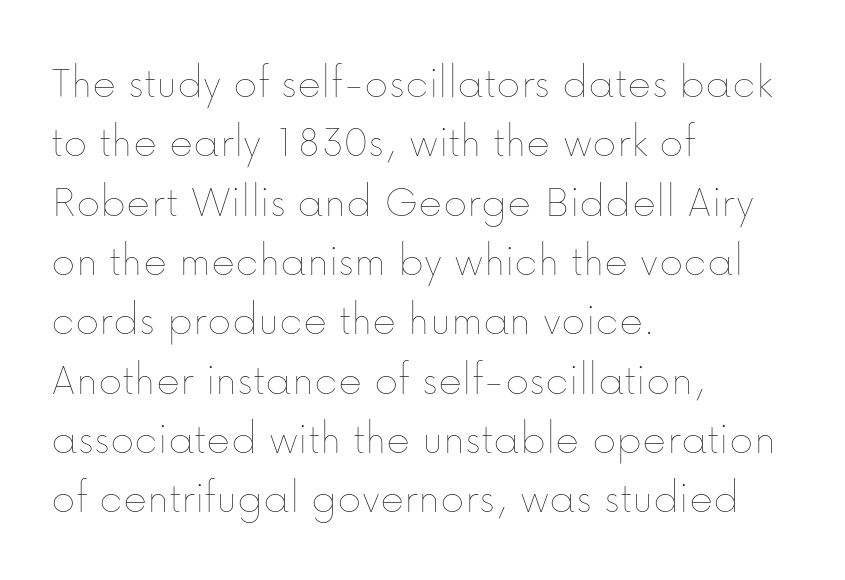
Q: Is the text bold? A: No.
Q: Is the text italic (slanted)? A: No, it is upright.
Q: Is the text underlined? A: No.
Q: How is the paragraph aligned? A: Left-aligned.
Q: Is the spacing between letters normal or unusually wide? A: Normal.
Q: Is the spacing between lines tight, normal or loose? A: Normal.
Q: Width (condensed, normal, or wide)? A: Normal.
Q: Stroke contrast? A: Low.
Q: x-height? A: Medium.
Q: Monospaced? A: No.
